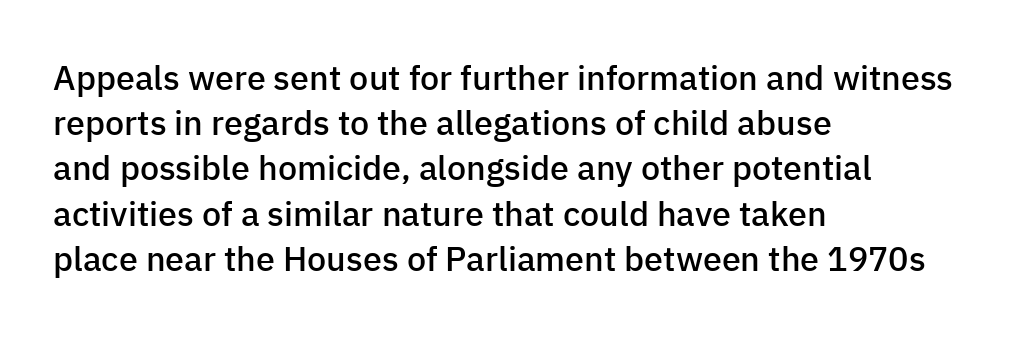
{"serif": "no", "italic": "no", "bold": "semi", "weight": "semibold", "width": "normal", "stroke_contrast": "low", "x_height": "medium", "monospaced": "no", "underline": "no", "align": "left", "line_spacing": "normal", "line_spacing_ratio": 1.33, "letter_spacing": "normal", "letter_spacing_em": 0.0, "glyph_px": 34}
